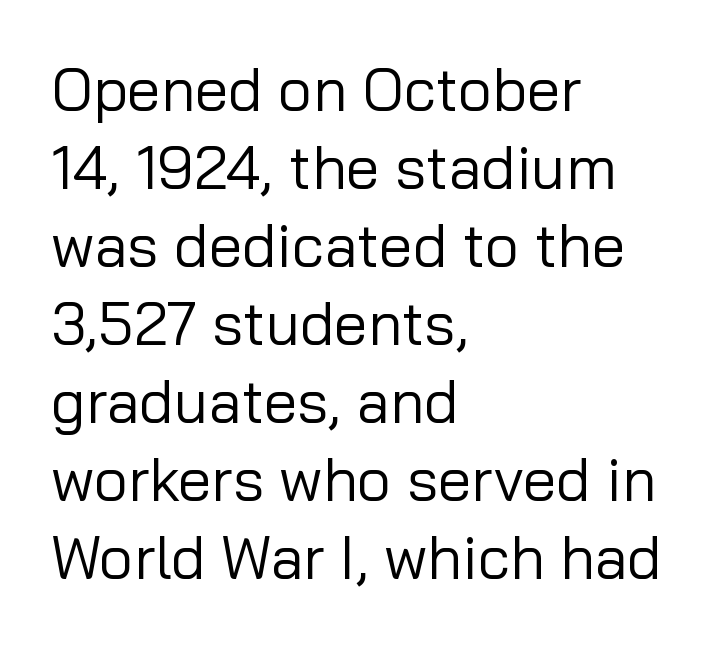
Q: Is the text bold? A: No.
Q: Is the text italic (slanted)? A: No, it is upright.
Q: Is the typeface a serif or a sans-serif typeface? A: Sans-serif.
Q: Is the text underlined? A: No.
Q: How is the paragraph aligned? A: Left-aligned.
Q: Is the spacing between letters normal or unusually wide? A: Normal.
Q: Is the spacing between lines tight, normal or loose? A: Normal.
Q: Width (condensed, normal, or wide)? A: Normal.
Q: Stroke contrast? A: Low.
Q: x-height? A: Medium.
Q: Monospaced? A: No.
